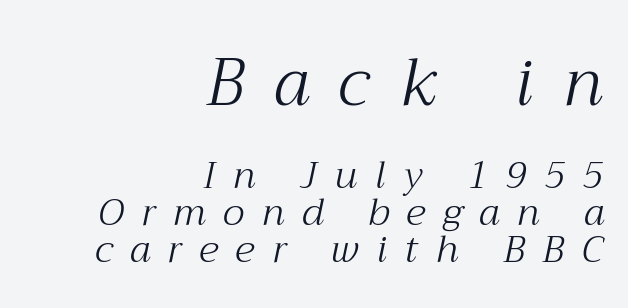
Q: Is the text bold? A: No.
Q: Is the text italic (slanted)? A: Yes, it leans right by about 12 degrees.
Q: Is the typeface a serif or a sans-serif typeface? A: Serif.
Q: Is the text underlined? A: No.
Q: How is the paragraph aligned? A: Right-aligned.
Q: Is the spacing between letters normal or unusually wide? A: Unusually wide.
Q: Is the spacing between lines tight, normal or loose? A: Tight.
Q: Which block of text is set in a larger size, the first (top) or the second (bottom)? A: The first (top) one.
Q: Width (condensed, normal, or wide)? A: Normal.
Q: Stroke contrast? A: Medium.
Q: x-height? A: Medium.
Q: Monospaced? A: No.
